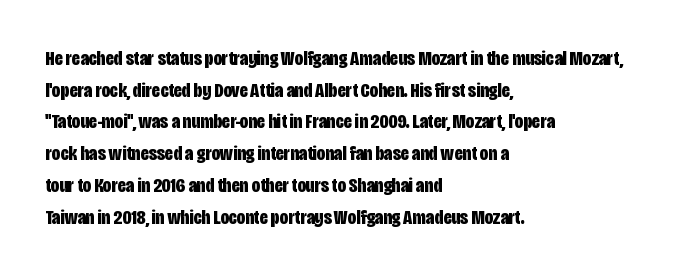
The image shows 21 px bold type, upright; set left-aligned, normal line spacing (1.51x), normal letter spacing, not underlined.
